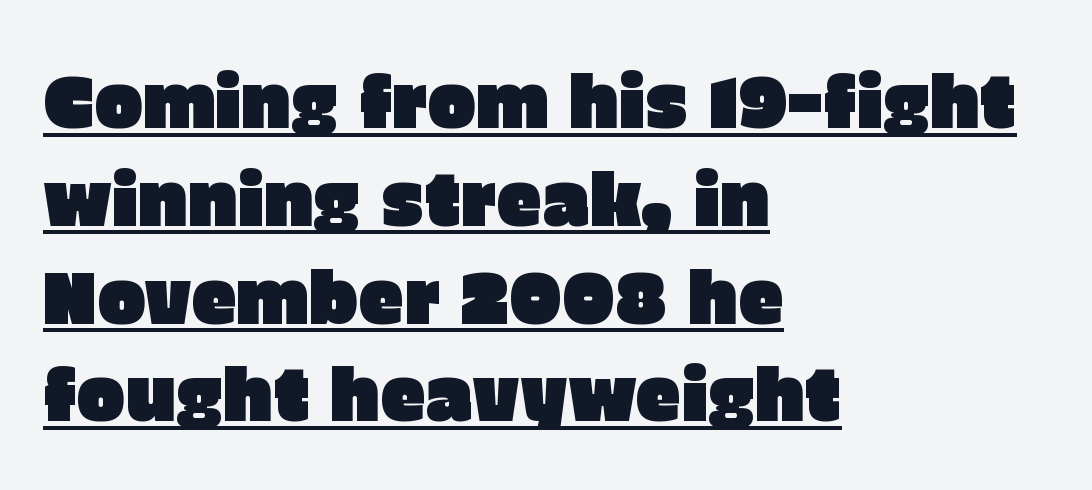
{"serif": "no", "italic": "no", "width": "normal", "stroke_contrast": "low", "x_height": "large", "monospaced": "no", "underline": "yes", "align": "left", "line_spacing": "normal", "line_spacing_ratio": 1.34, "letter_spacing": "normal", "letter_spacing_em": 0.0, "glyph_px": 73}
